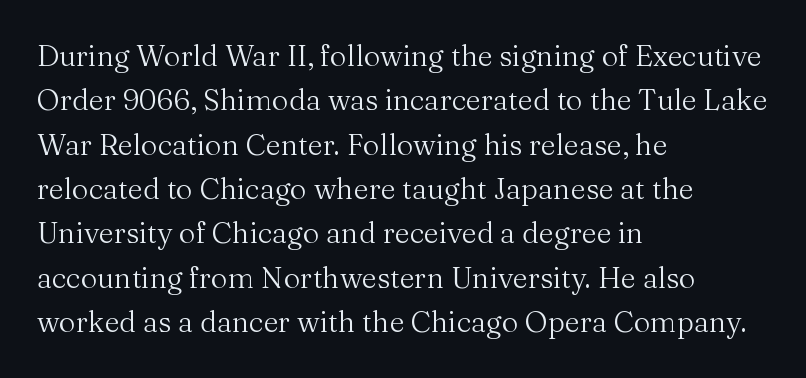
The image shows 29 px regular-weight serif type, upright; set left-aligned, normal line spacing (1.53x), normal letter spacing, not underlined; medium stroke contrast and a medium x-height.
